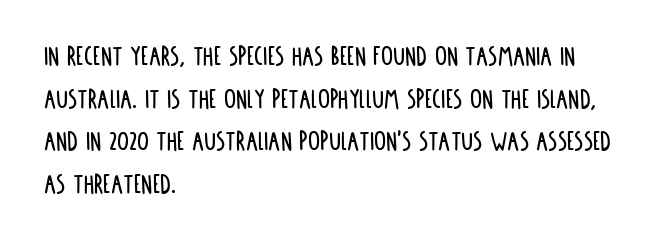
Q: Is the text italic (slanted)? A: No, it is upright.
Q: Is the typeface a serif or a sans-serif typeface? A: Sans-serif.
Q: Is the text underlined? A: No.
Q: How is the paragraph aligned? A: Left-aligned.
Q: Is the spacing between letters normal or unusually wide? A: Normal.
Q: Is the spacing between lines tight, normal or loose? A: Normal.
Q: Width (condensed, normal, or wide)? A: Condensed.
Q: Stroke contrast? A: Low.
Q: x-height? A: Large.
Q: Monospaced? A: No.
